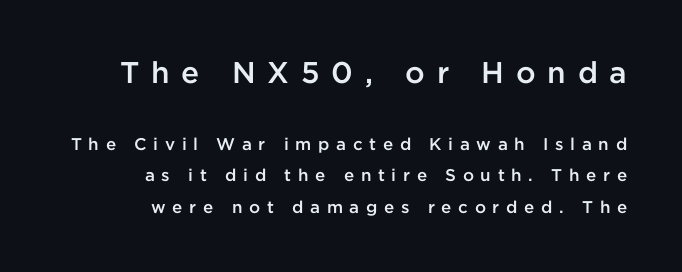
In this sample the first text group is rendered at the bigger scale. The rendering uses natural spacing where letterforms have individual widths. The typeface chosen for these lines omits serifs. The lettering holds an erect, upright posture throughout. Teacher's note: observe the even right margin — that is flush-right alignment.
